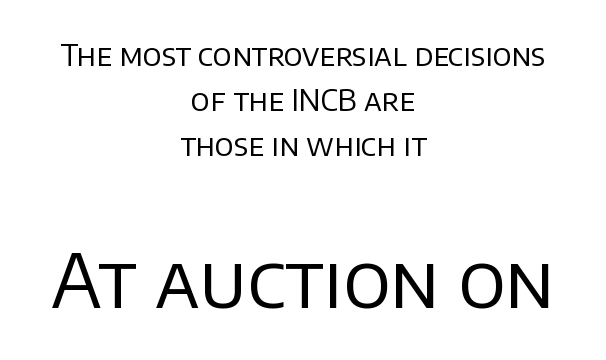
Q: Is the text bold? A: No.
Q: Is the text italic (slanted)? A: No, it is upright.
Q: Is the typeface a serif or a sans-serif typeface? A: Sans-serif.
Q: Is the text underlined? A: No.
Q: How is the paragraph aligned? A: Centered.
Q: Is the spacing between letters normal or unusually wide? A: Normal.
Q: Is the spacing between lines tight, normal or loose? A: Normal.
Q: Which block of text is set in a larger size, the first (top) or the second (bottom)? A: The second (bottom) one.
Q: Width (condensed, normal, or wide)? A: Normal.
Q: Stroke contrast? A: Low.
Q: x-height? A: Large.
Q: Monospaced? A: No.
